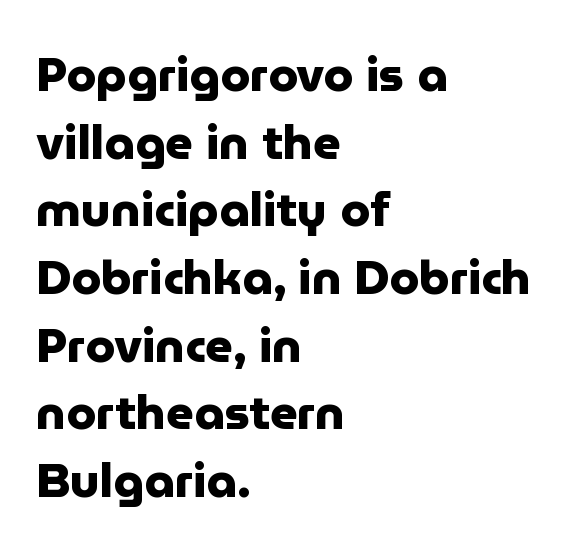
The image shows 48 px heavy sans-serif type, upright; set left-aligned, normal line spacing (1.41x), normal letter spacing, not underlined; low stroke contrast and a medium x-height.
